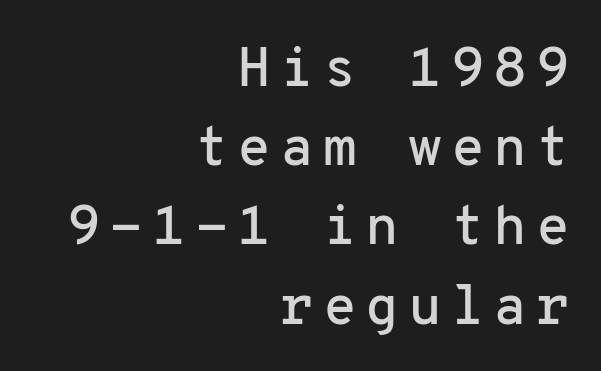
Classification — sans serif. Line endings align vertically; line beginnings do not. Does the lettering tilt? It doesn't — this is upright. What's the leading like? Ordinary, nothing unusual. Think of a typewriter: that constant character pitch is what you see here.
